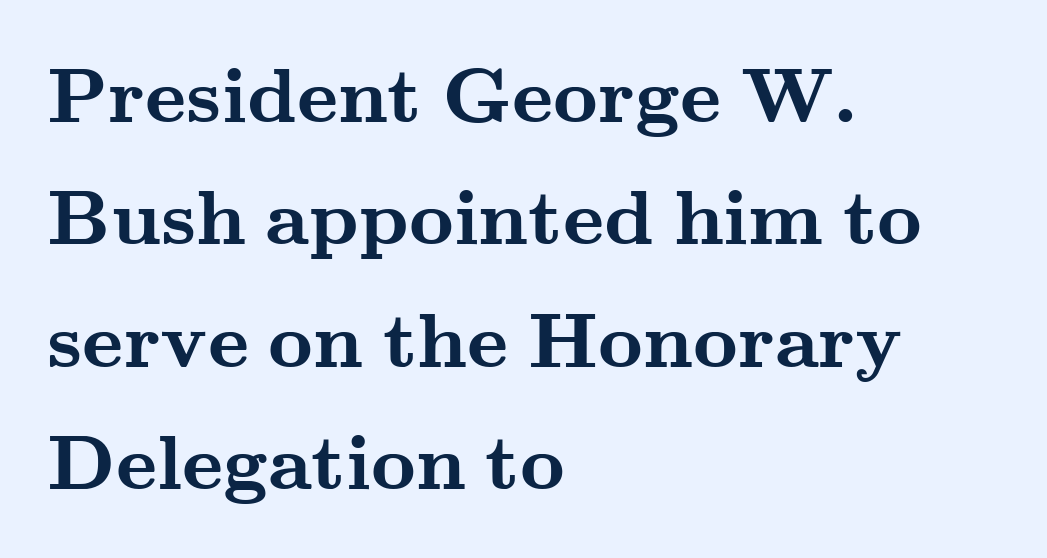
The glyphs have the mass of a bold cut. Do the characters align in a grid? No, the font is proportional. The axis of the letterforms is exactly vertical. A student would call this left alignment; a typographer would say flush left, rag right.
